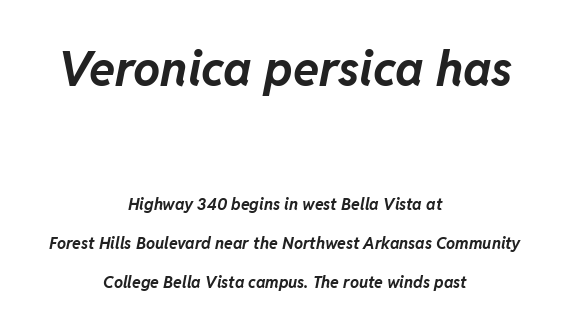
In terms of leading, this rendering errs on the spacious side. There is no visible air inserted between adjacent glyphs. Heavy, bold letterforms. The words here are not underlined. The compositor balanced each line on the midline. In this sample the first text group is rendered at the bigger scale.
